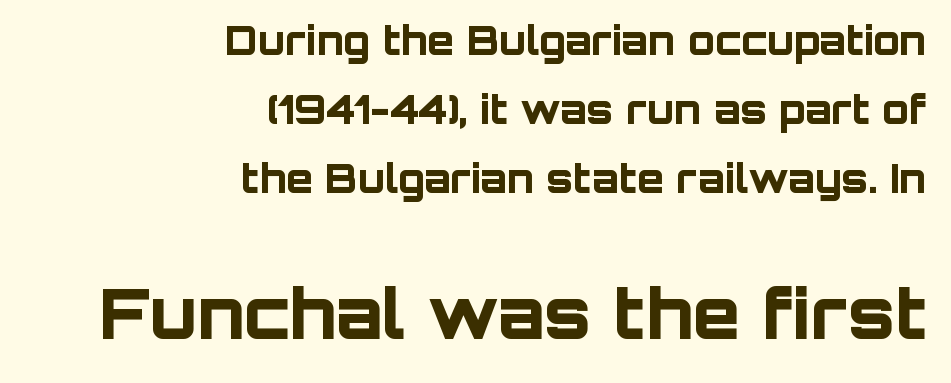
Which margin do the lines hug? The right one — the left edge is uneven. Vertical strokes here are truly vertical. Do the characters align in a grid? No, the font is proportional. Thick stems and heavy bowls — unmistakably bold. Which of the two is more prominent by size? The second, at the bottom.
